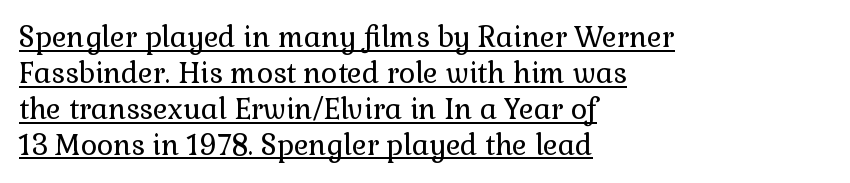
Characters remain perfectly vertical along every line. Typographically, this falls in the serif category. The sample's only ornament is a line tracing under the words. The passage shown stacks its lines at a standard gap. These lines are set flush left with a ragged right edge. Spacing between characters is what you'd get straight out of the box.
